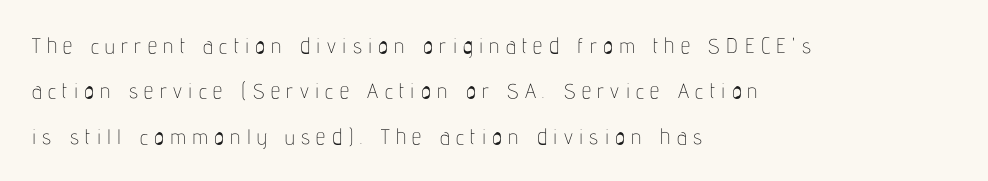
Q: Is the text bold? A: No.
Q: Is the text italic (slanted)? A: No, it is upright.
Q: Is the text underlined? A: No.
Q: How is the paragraph aligned? A: Left-aligned.
Q: Is the spacing between letters normal or unusually wide? A: Unusually wide.
Q: Is the spacing between lines tight, normal or loose? A: Loose.
